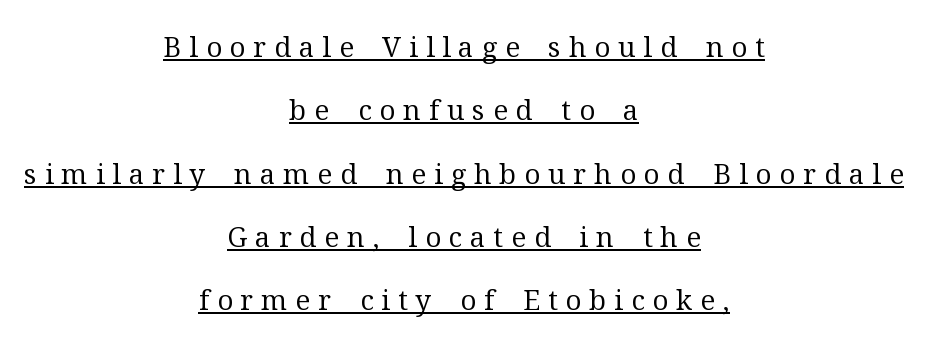
The image shows 28 px regular-weight serif type, upright; set centered, loose line spacing (2.26x), unusually wide letter spacing (+0.28 em), underlined; medium stroke contrast and a medium x-height.
